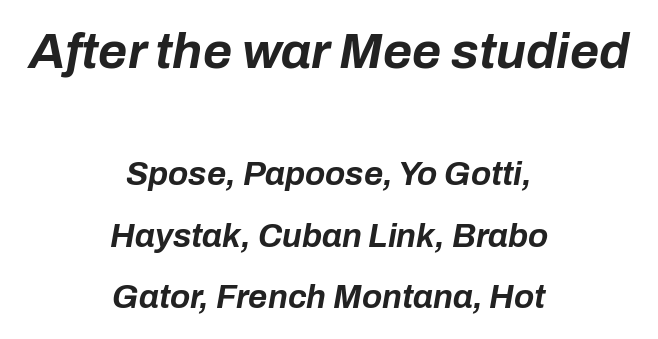
This layout puts the oversized block above and the modest block below. A typesetter would call this zero additional tracking. Looks like regular typesetting: each glyph gets only the width it needs. In terms of posture, this sample is oblique.
